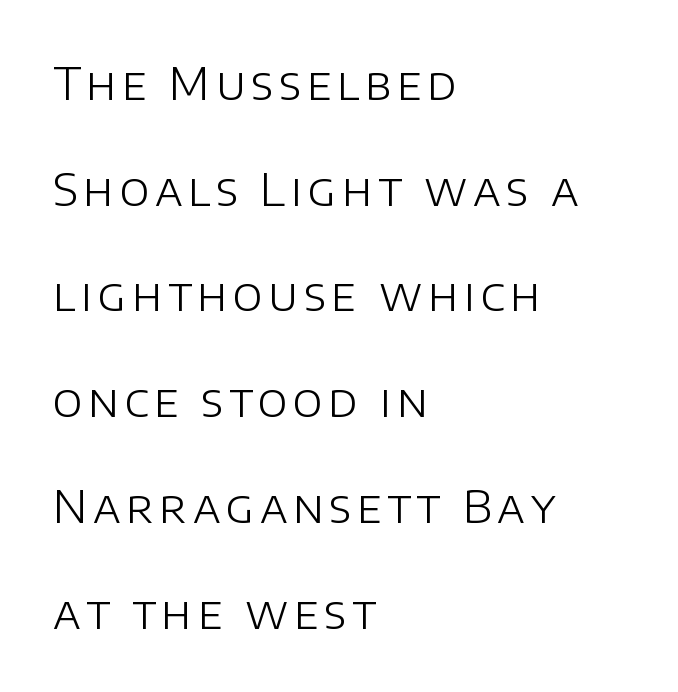
Q: Is the text bold? A: No.
Q: Is the text italic (slanted)? A: No, it is upright.
Q: Is the typeface a serif or a sans-serif typeface? A: Sans-serif.
Q: Is the text underlined? A: No.
Q: How is the paragraph aligned? A: Left-aligned.
Q: Is the spacing between lines tight, normal or loose? A: Loose.
Q: Width (condensed, normal, or wide)? A: Normal.
Q: Stroke contrast? A: Low.
Q: x-height? A: Large.
Q: Monospaced? A: No.
